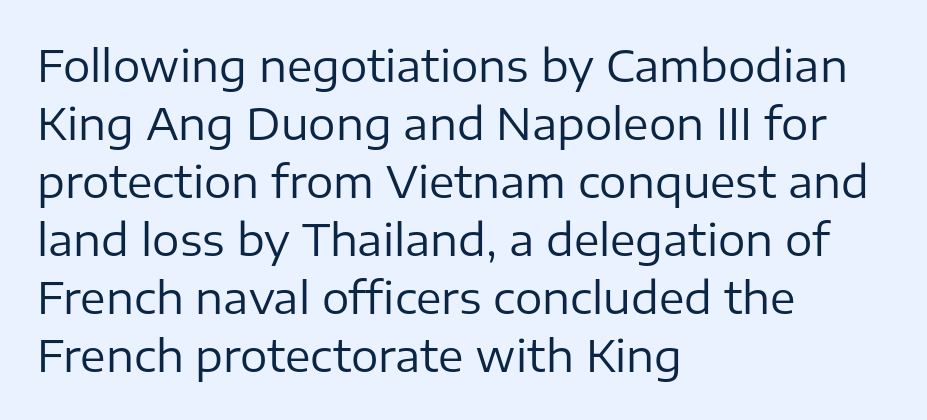
The image shows 43 px regular-weight sans-serif type, upright; set left-aligned, normal line spacing (1.35x), normal letter spacing, not underlined; low stroke contrast and a medium x-height.
